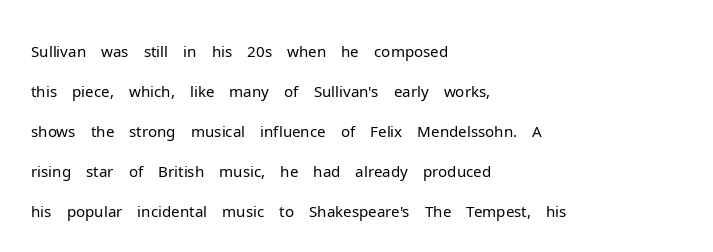
{"serif": "no", "italic": "no", "bold": "no", "weight": "light", "width": "normal", "stroke_contrast": "low", "x_height": "medium", "monospaced": "no", "underline": "no", "align": "left", "line_spacing": "normal", "line_spacing_ratio": 1.29, "letter_spacing": "normal", "letter_spacing_em": 0.0, "glyph_px": 31}
